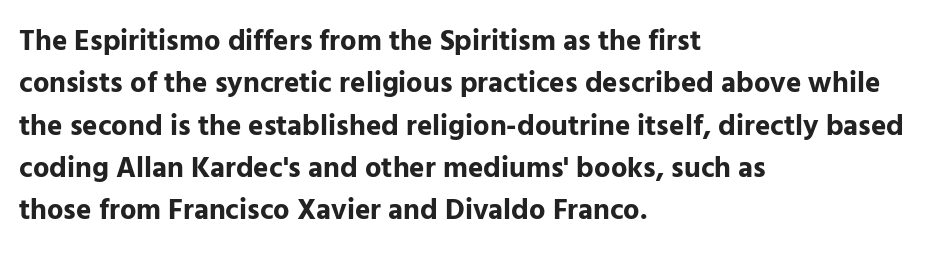
Honestly, the letter spacing is just normal — you wouldn't notice it. When letters stand straight like this, we call the style roman or upright. Unlike a traditional serif, this face leaves its strokes unadorned. The rendering uses natural spacing where letterforms have individual widths.
